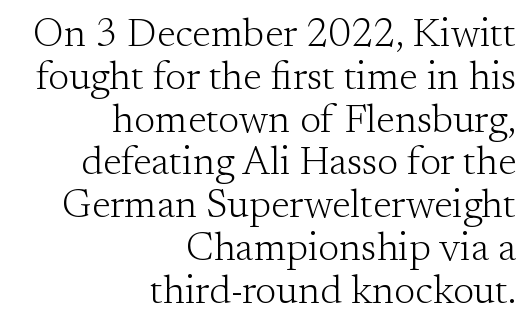
Q: Is the text bold? A: No.
Q: Is the text italic (slanted)? A: No, it is upright.
Q: Is the typeface a serif or a sans-serif typeface? A: Serif.
Q: Is the text underlined? A: No.
Q: How is the paragraph aligned? A: Right-aligned.
Q: Is the spacing between letters normal or unusually wide? A: Normal.
Q: Is the spacing between lines tight, normal or loose? A: Tight.
Q: Width (condensed, normal, or wide)? A: Normal.
Q: Stroke contrast? A: Medium.
Q: x-height? A: Small.
Q: Monospaced? A: No.
